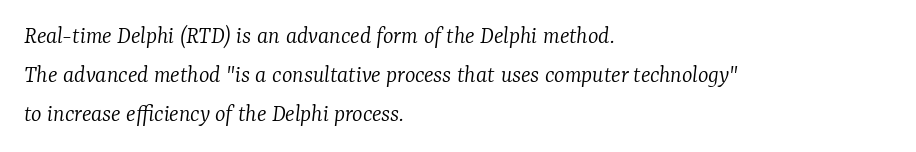
Does the leading feel generous? No, just average. These lines keep a tight, regular rhythm from letter to letter. Posture: slanted. A quiet, ordinary-to-light weight characterises the typeface. This sample is left-justified, so line endings fall wherever the words run out.
